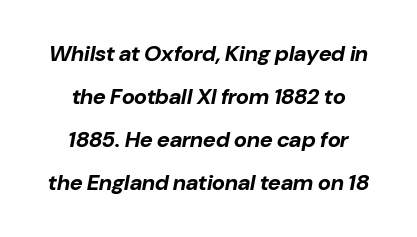
The image shows 22 px bold type, italic (leaning right); set centered, loose line spacing (1.96x), normal letter spacing, not underlined.
